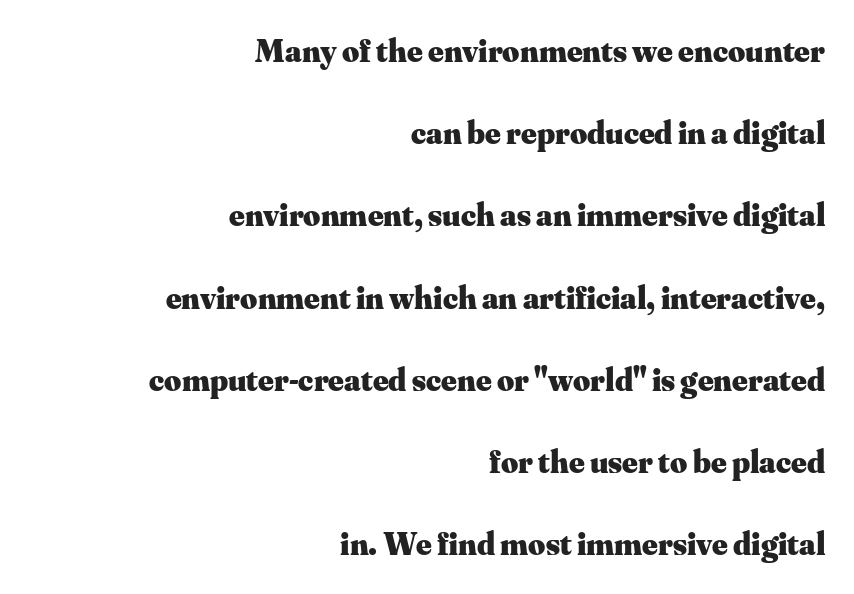
{"serif": "yes", "italic": "no", "bold": "yes", "weight": "heavy", "width": "normal", "stroke_contrast": "medium", "x_height": "small", "monospaced": "no", "underline": "no", "align": "right", "line_spacing": "loose", "line_spacing_ratio": 2.49, "letter_spacing": "normal", "letter_spacing_em": 0.0, "glyph_px": 33}
